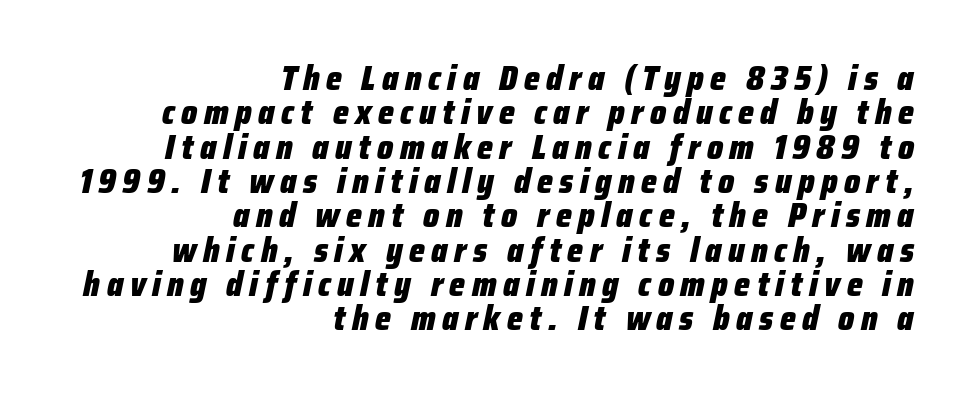
This sample trades vertical openness for compactness between lines. Does the lettering tilt? It does — this is italic. Looks like regular typesetting: each glyph gets only the width it needs. The gap between lines stays unmarked. This rendering uses right alignment, leaving the left contour irregular.
